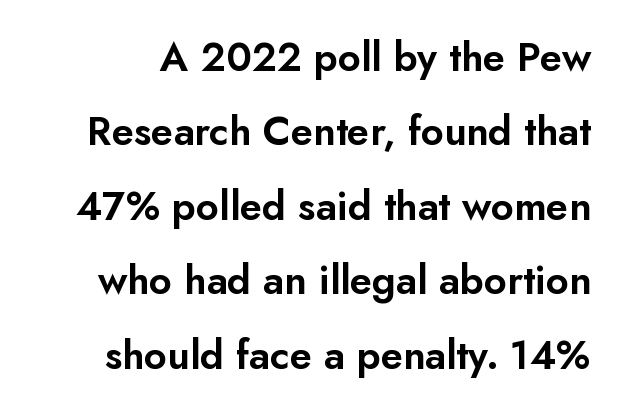
To sum up the face: it is a sans, with no serifs. You can tell it's not italic because the verticals are truly vertical. Characters follow at the spacing the type designer built in. Decoration check: the copy has no underline. Think of a printed novel: that variable character pitch is what you see here.
